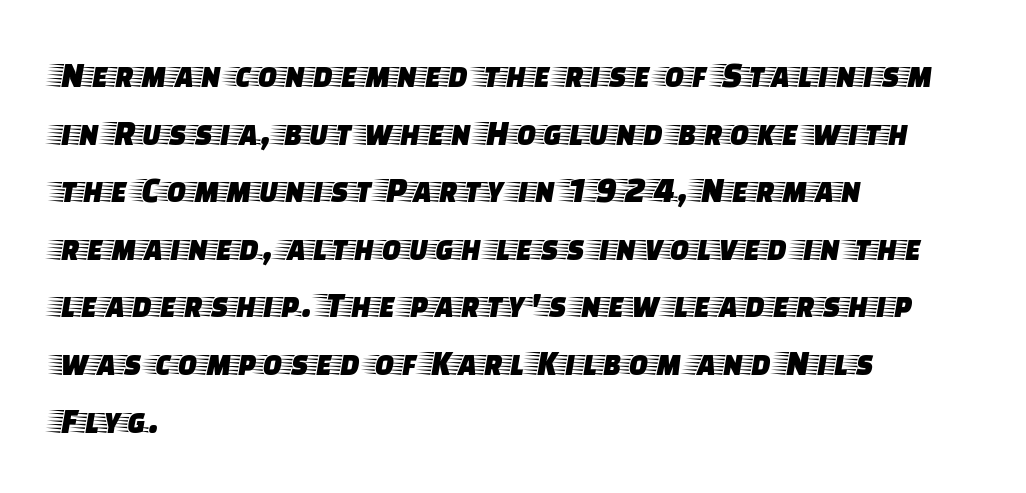
Is this a fixed-width face? No — the glyphs have proportional, varying widths. Honestly, the row spacing looks completely unremarkable. Nothing unusual about the tracking: characters are spaced as the font intends. Visually the block forms a straight wall on the left and a jagged coastline on the right. Type style note: has serifs.
